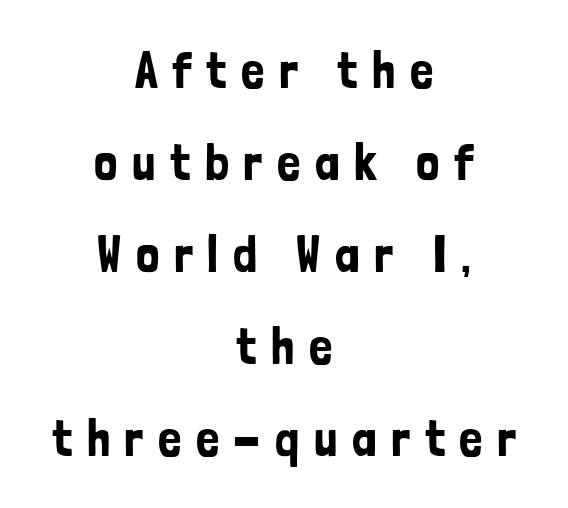
The image shows 52 px condensed sans-serif type, upright; set centered, line spacing 1.77x, unusually wide letter spacing (+0.28 em), not underlined; low stroke contrast and a medium x-height.
